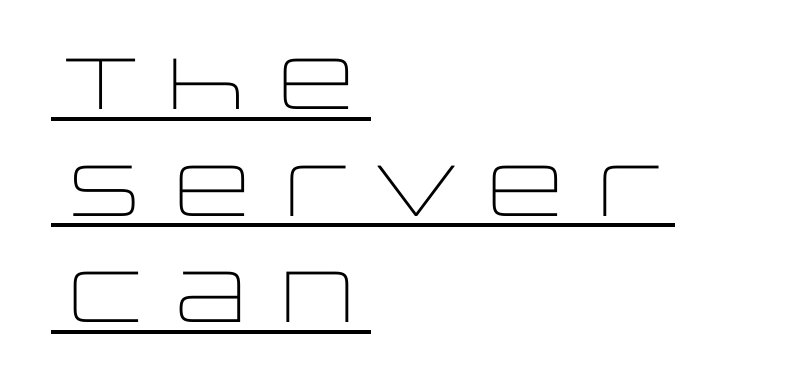
Q: Is the text bold? A: No.
Q: Is the text italic (slanted)? A: No, it is upright.
Q: Is the typeface a serif or a sans-serif typeface? A: Sans-serif.
Q: Is the text underlined? A: Yes.
Q: How is the paragraph aligned? A: Left-aligned.
Q: Is the spacing between letters normal or unusually wide? A: Normal.
Q: Is the spacing between lines tight, normal or loose? A: Normal.
Q: Width (condensed, normal, or wide)? A: Wide.
Q: Stroke contrast? A: Low.
Q: x-height? A: Large.
Q: Monospaced? A: No.
